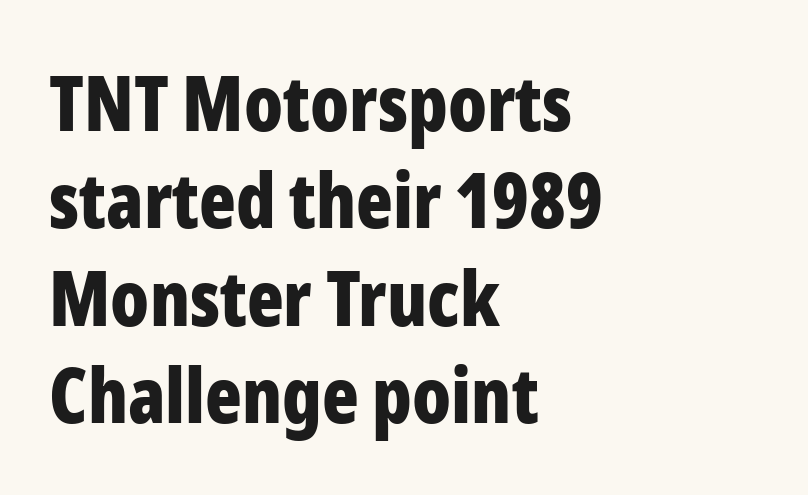
The image shows 76 px bold, condensed sans-serif type, upright; set left-aligned, normal line spacing (1.28x), normal letter spacing, not underlined; low stroke contrast and a medium x-height.
